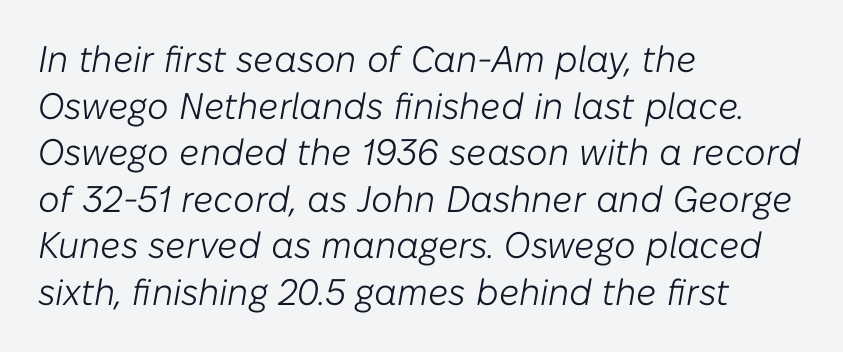
The image shows 37 px light type, italic (leaning right); set left-aligned, normal line spacing (1.26x), normal letter spacing, not underlined; low stroke contrast and a medium x-height.
